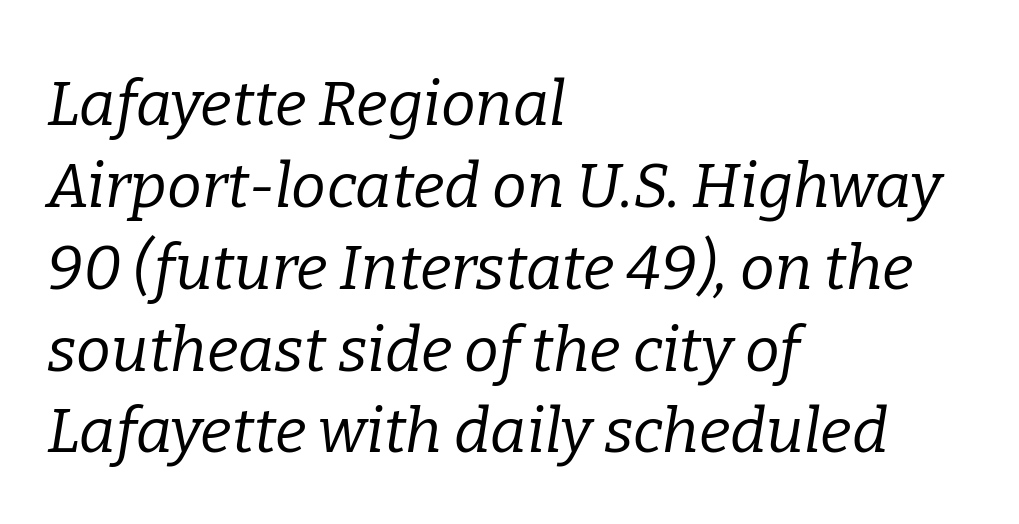
The image shows 62 px regular-weight serif type, italic (leaning right); set left-aligned, normal line spacing (1.32x), normal letter spacing, not underlined; low stroke contrast and a medium x-height.
